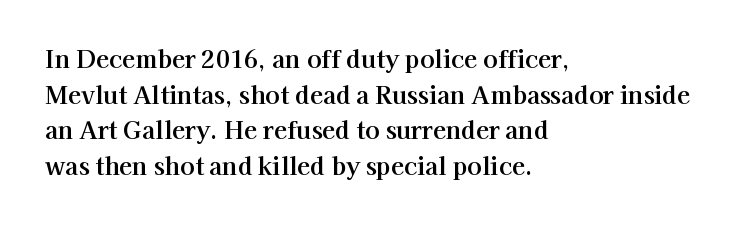
{"italic": "no", "underline": "no", "align": "left", "line_spacing": "normal", "line_spacing_ratio": 1.48, "letter_spacing": "normal", "letter_spacing_em": 0.0, "glyph_px": 24}
